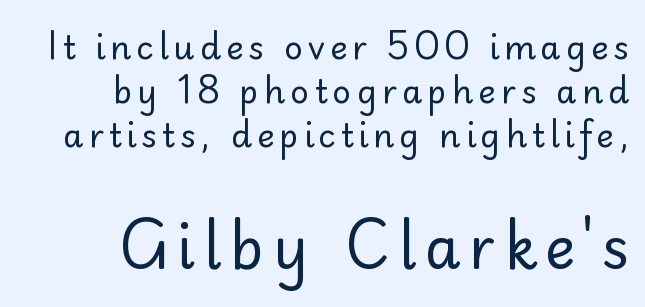
The image shows 58 px regular-weight sans-serif type, upright; set right-aligned, normal line spacing (1.33x), not underlined; the second (bottom) block is 1.76x larger; low stroke contrast and a small x-height.
